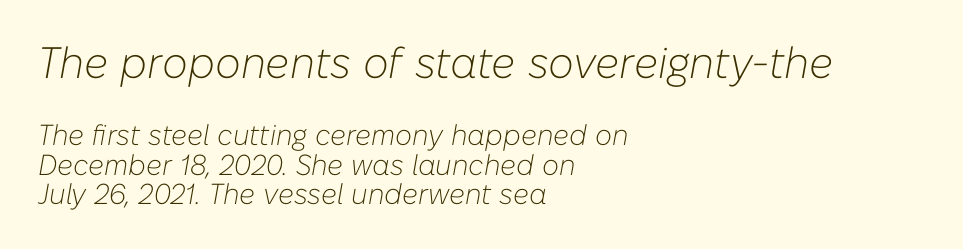
The image shows 44 px light type, italic (leaning right); set left-aligned, tight line spacing (1.02x), normal letter spacing, not underlined; the first (top) block is 1.52x larger; low stroke contrast and a medium x-height.
